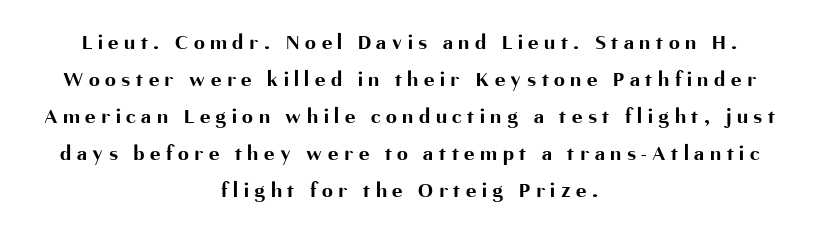
{"italic": "no", "bold": "yes", "underline": "no", "align": "center", "line_spacing": "normal", "line_spacing_ratio": 1.68, "letter_spacing": "wide", "letter_spacing_em": 0.25, "glyph_px": 22}
